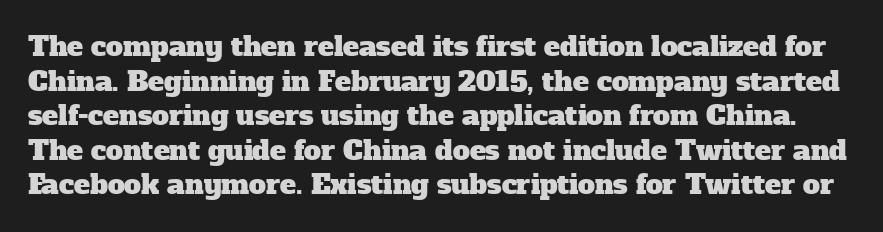
In terms of leading, this rendering sits right in the middle. Any mark beneath the type? The region is blank. Nobody touched the tracking dial on this one.
